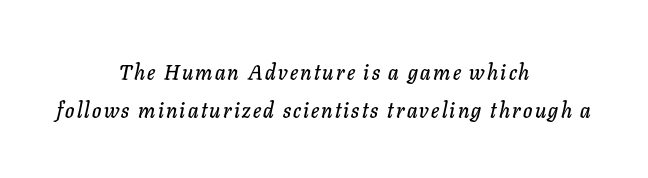
A student would call this center alignment; a typographer would say set centered. Beneath every word, the page is bare. Quick note: italic.
